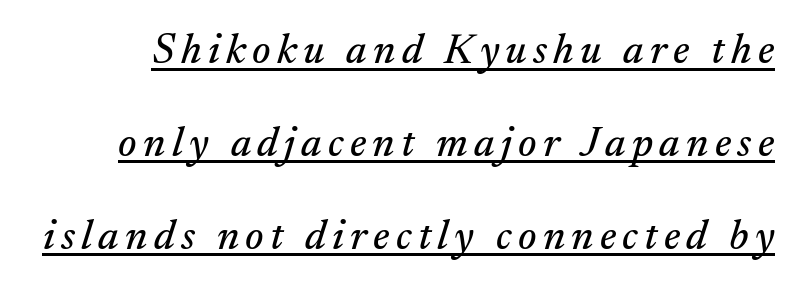
The letters carry serifs — small finishing strokes at the ends of their stems. If you drew a line through each stem, it would be angled. You could not count columns in this text — the font is proportionally spaced. A typesetter would call this leading open, well beyond the default. A rule runs beneath these lines of type.
